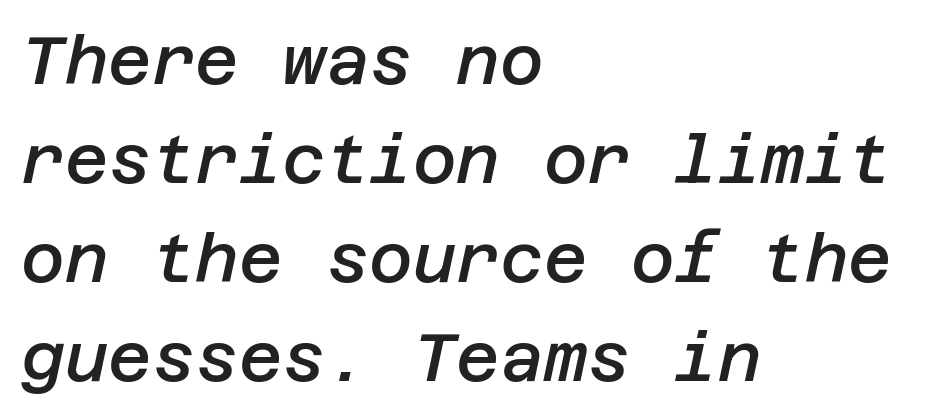
Q: Is the text bold? A: Semi-bold.
Q: Is the text italic (slanted)? A: Yes, it leans right by about 12 degrees.
Q: Is the text underlined? A: No.
Q: How is the paragraph aligned? A: Left-aligned.
Q: Is the spacing between letters normal or unusually wide? A: Normal.
Q: Is the spacing between lines tight, normal or loose? A: Normal.
Q: Width (condensed, normal, or wide)? A: Normal.
Q: Stroke contrast? A: Low.
Q: x-height? A: Large.
